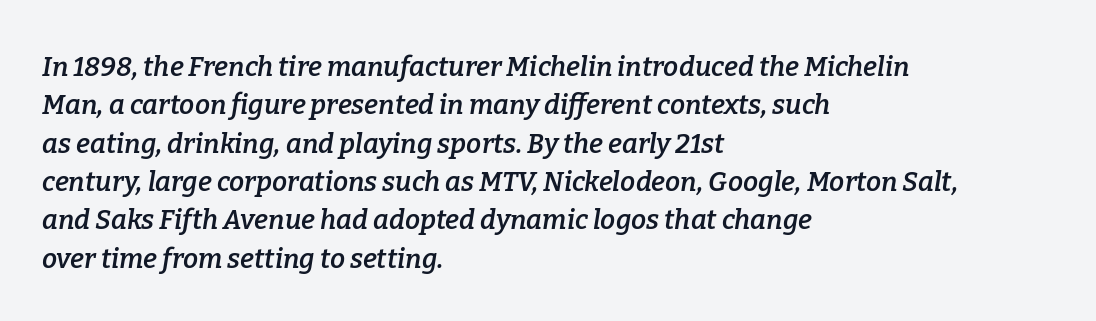
Check the space under the baseline: it is left empty. An italicized treatment has been applied to the whole sample. These lines keep a tight, regular rhythm from letter to letter. Students, this is semibold: more ink than regular, less than bold.
